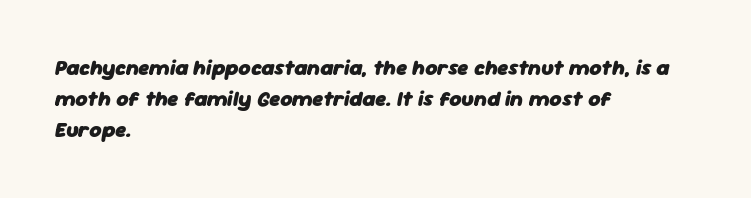
Q: Is the text bold? A: Yes.
Q: Is the text italic (slanted)? A: Yes, it leans right by about 11 degrees.
Q: Is the text underlined? A: No.
Q: How is the paragraph aligned? A: Left-aligned.
Q: Is the spacing between letters normal or unusually wide? A: Normal.
Q: Is the spacing between lines tight, normal or loose? A: Normal.
